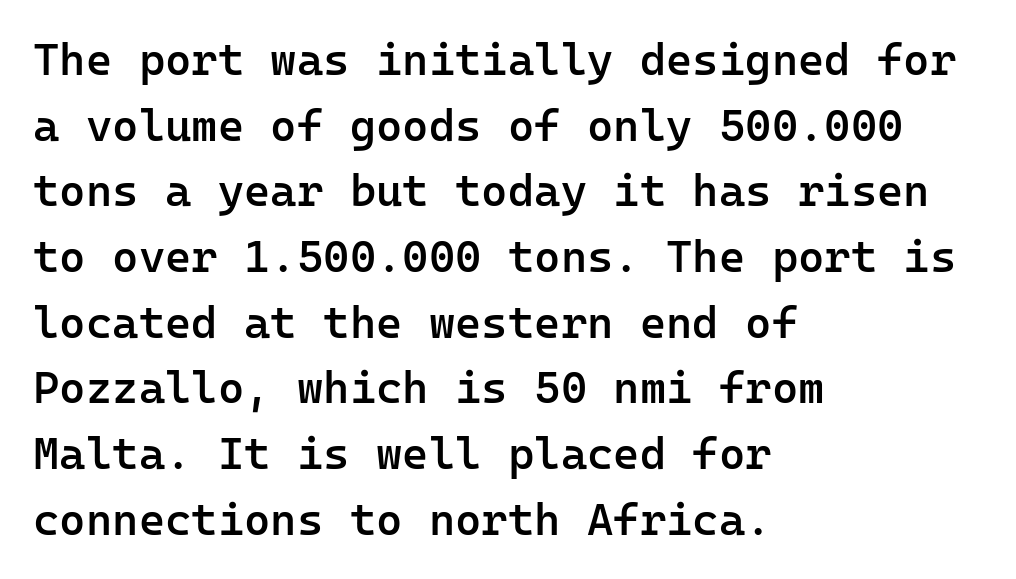
{"serif": "no", "italic": "no", "bold": "semi", "weight": "semibold", "width": "normal", "stroke_contrast": "low", "x_height": "medium", "monospaced": "yes", "underline": "no", "align": "left", "line_spacing": "normal", "line_spacing_ratio": 1.46, "letter_spacing": "normal", "letter_spacing_em": 0.0, "glyph_px": 45}
